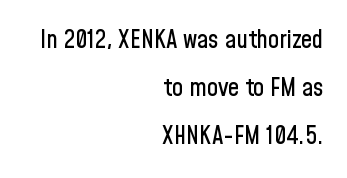
Q: Is the text italic (slanted)? A: No, it is upright.
Q: Is the text underlined? A: No.
Q: How is the paragraph aligned? A: Right-aligned.
Q: Is the spacing between letters normal or unusually wide? A: Normal.
Q: Is the spacing between lines tight, normal or loose? A: Loose.
